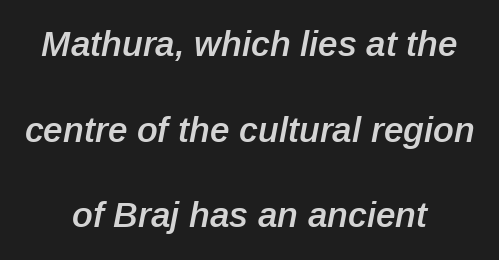
{"italic": "yes", "lean": "right", "slant_degrees": 12, "bold": "semi", "weight": "semibold", "width": "normal", "stroke_contrast": "low", "x_height": "medium", "monospaced": "no", "underline": "no", "align": "center", "line_spacing": "loose", "line_spacing_ratio": 2.45, "letter_spacing": "normal", "letter_spacing_em": 0.0, "glyph_px": 35}
